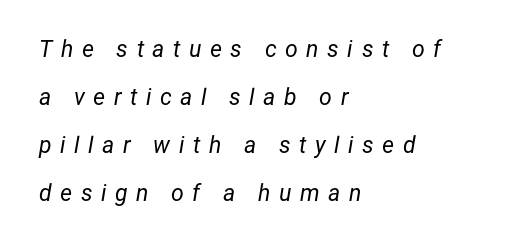
The image shows 23 px text type, italic (leaning right); set left-aligned, loose line spacing (2.08x), unusually wide letter spacing (+0.37 em), not underlined.
